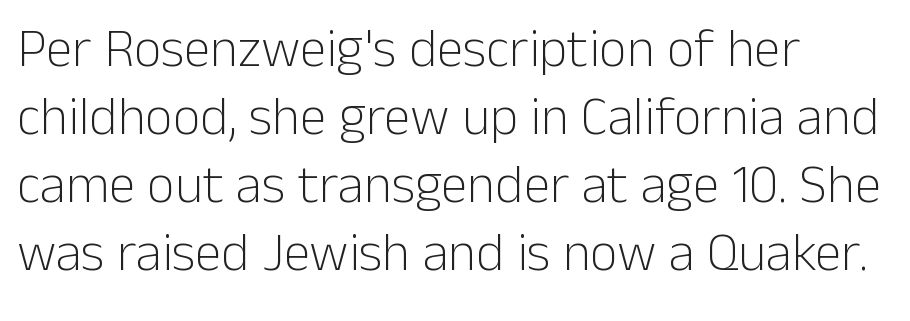
The image shows 54 px light sans-serif type, upright; set left-aligned, normal line spacing (1.26x), normal letter spacing, not underlined; low stroke contrast and a medium x-height.
